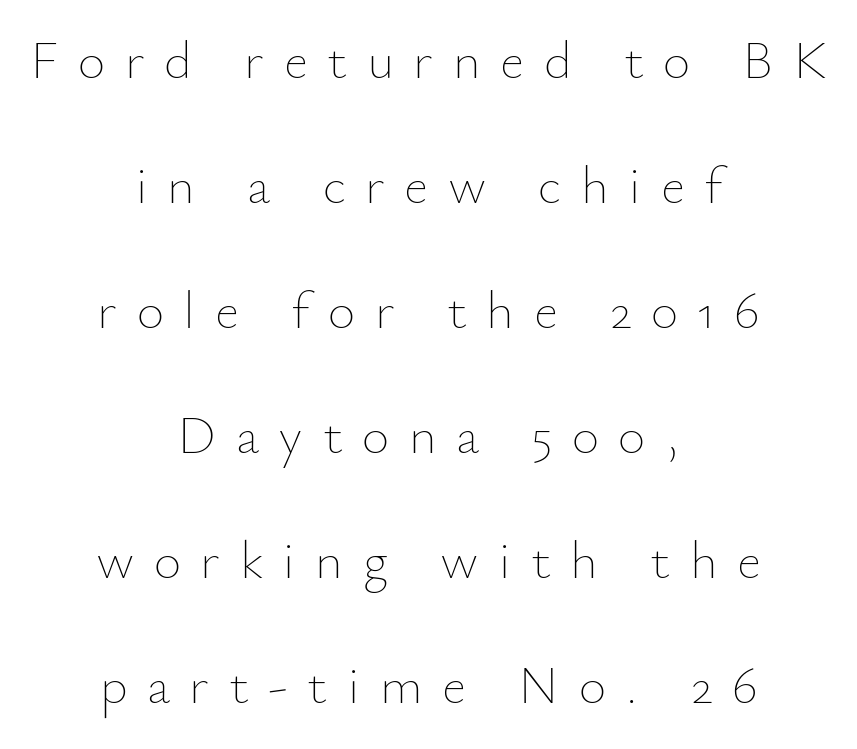
{"italic": "no", "bold": "no", "weight": "thin", "width": "normal", "stroke_contrast": "low", "x_height": "small", "monospaced": "no", "underline": "no", "align": "center", "line_spacing": "loose", "line_spacing_ratio": 2.36, "letter_spacing": "wide", "letter_spacing_em": 0.37, "glyph_px": 53}
